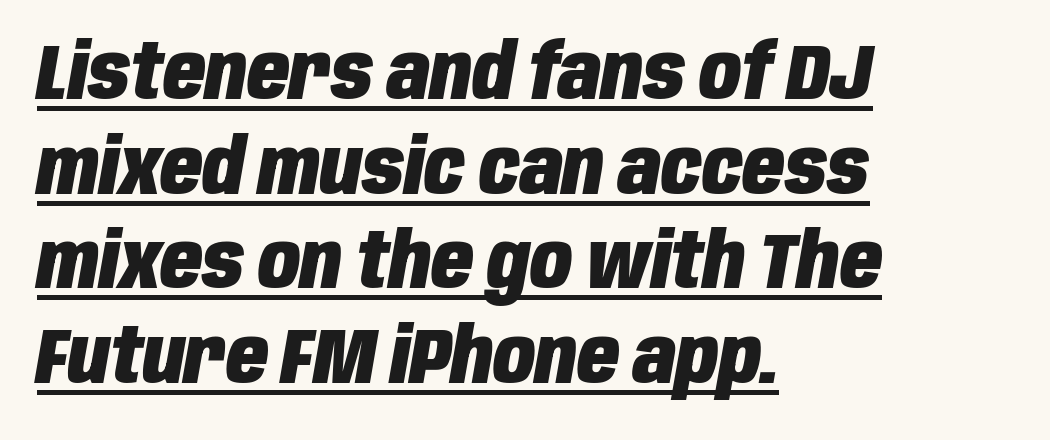
{"italic": "yes", "lean": "right", "slant_degrees": 10, "bold": "yes", "weight": "heavy", "width": "condensed", "stroke_contrast": "low", "x_height": "large", "monospaced": "no", "underline": "yes", "align": "left", "line_spacing_ratio": 1.23, "letter_spacing": "normal", "letter_spacing_em": 0.0, "glyph_px": 77}
